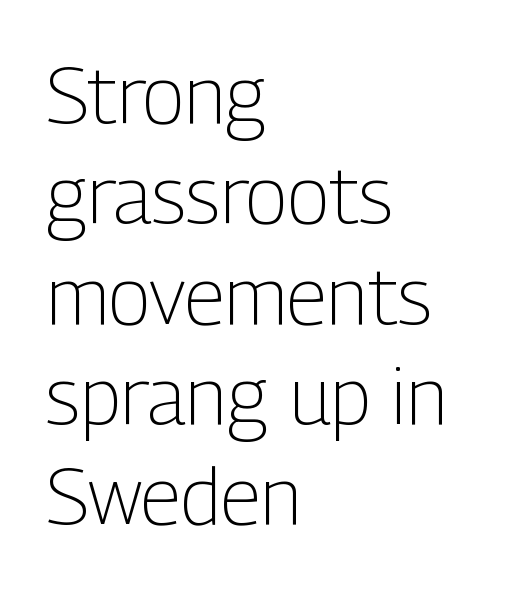
Rendered with straight, roman letterforms. The words here are not underlined. Do the characters align in a grid? No, the font is proportional. No heavy texture on the line: the type isn't bold. Visually the block forms a straight wall on the left and a jagged coastline on the right.
